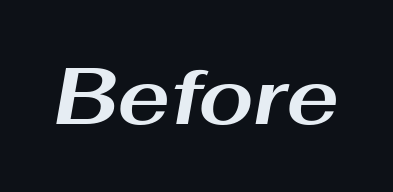
The image shows 79 px bold, wide type, italic (leaning right); set normal letter spacing, not underlined; medium stroke contrast and a medium x-height.
